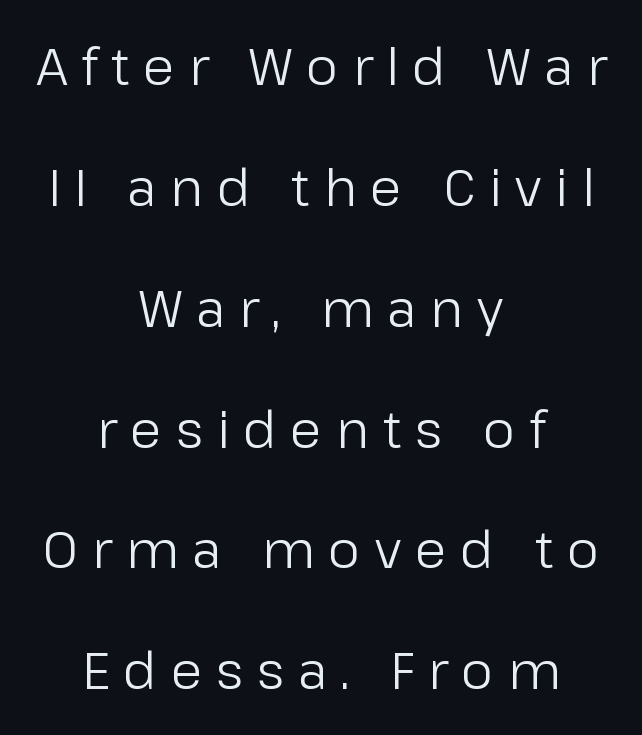
The image shows 51 px regular-weight sans-serif type, upright; set centered, loose line spacing (2.37x), unusually wide letter spacing (+0.27 em), not underlined; low stroke contrast and a medium x-height.
